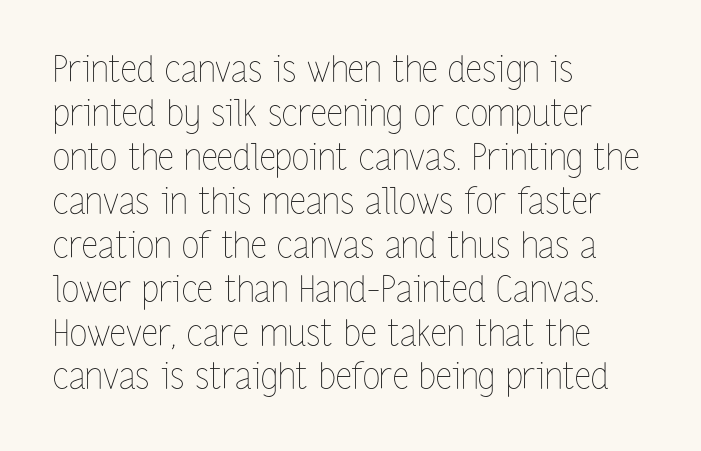
The image shows 36 px thin, condensed type, upright; set left-aligned, line spacing 1.22x, normal letter spacing, not underlined; low stroke contrast and a medium x-height.
